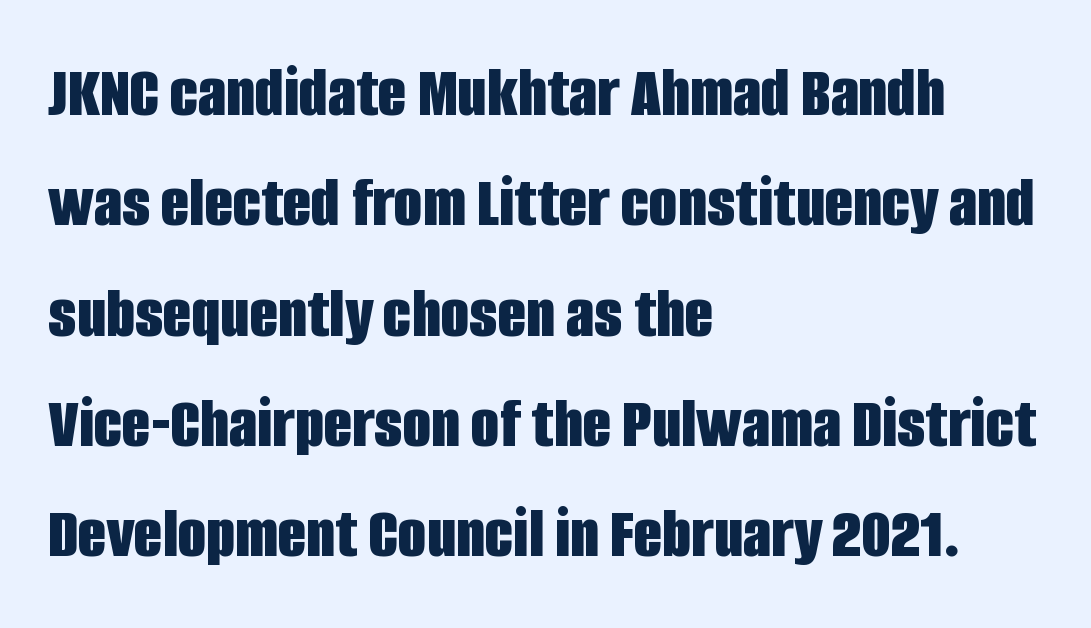
{"serif": "no", "italic": "no", "bold": "yes", "weight": "bold", "width": "condensed", "stroke_contrast": "low", "x_height": "large", "monospaced": "no", "underline": "no", "align": "left", "line_spacing": "normal", "line_spacing_ratio": 1.49, "letter_spacing": "normal", "letter_spacing_em": 0.0, "glyph_px": 74}
